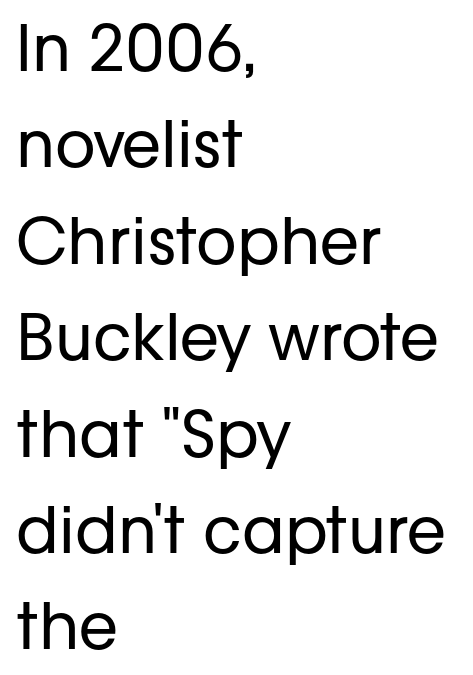
Q: Is the text bold? A: No.
Q: Is the text italic (slanted)? A: No, it is upright.
Q: Is the typeface a serif or a sans-serif typeface? A: Sans-serif.
Q: Is the text underlined? A: No.
Q: How is the paragraph aligned? A: Left-aligned.
Q: Is the spacing between letters normal or unusually wide? A: Normal.
Q: Is the spacing between lines tight, normal or loose? A: Normal.
Q: Width (condensed, normal, or wide)? A: Normal.
Q: Stroke contrast? A: Low.
Q: x-height? A: Medium.
Q: Monospaced? A: No.
